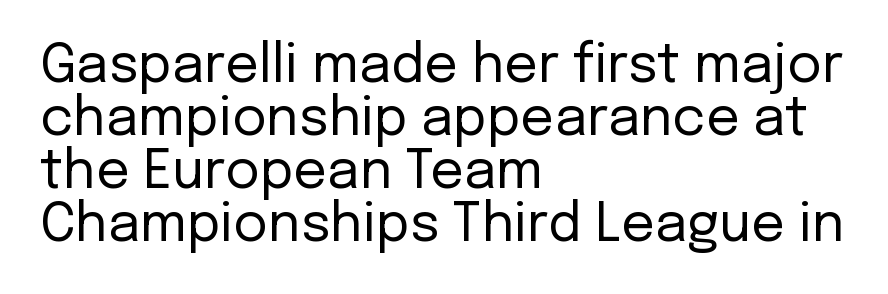
The image shows 53 px regular-weight sans-serif type, upright; set left-aligned, tight line spacing (1.0x), normal letter spacing, not underlined; low stroke contrast and a medium x-height.
